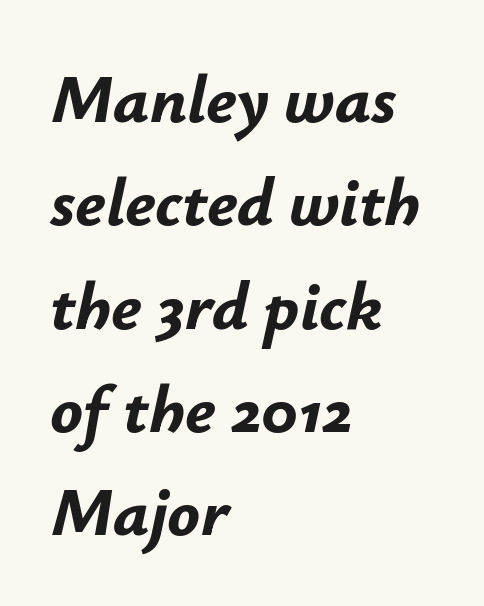
The image shows 68 px bold type, italic (leaning right); set left-aligned, normal line spacing (1.52x), normal letter spacing, not underlined; low stroke contrast and a small x-height.
